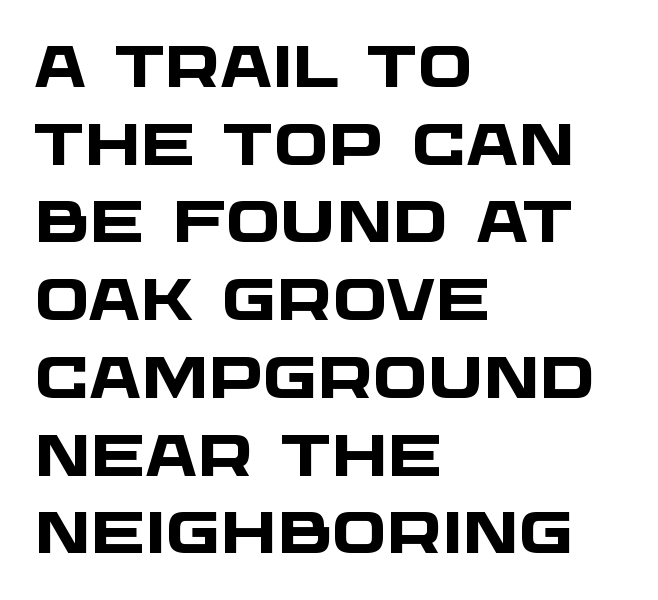
Here the glyphs are tracked normally, forming tight word shapes. Teacher's note: observe the even left margin — that is flush-left alignment. You can tell from the bare stems that sans-serif type was used. Descenders hang freely into open space.
